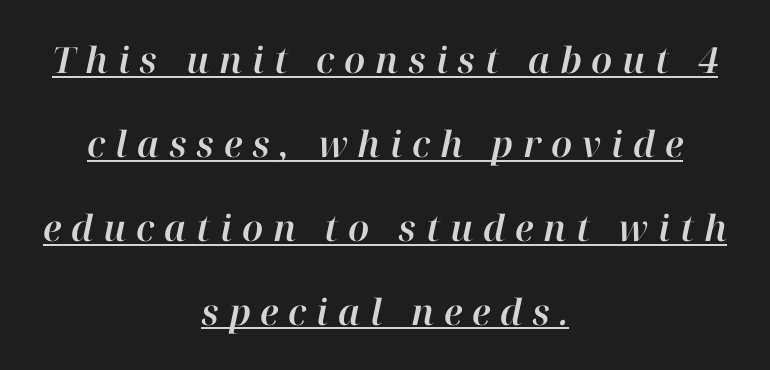
Q: Is the text italic (slanted)? A: Yes, it leans right by about 12 degrees.
Q: Is the text underlined? A: Yes.
Q: How is the paragraph aligned? A: Centered.
Q: Is the spacing between letters normal or unusually wide? A: Unusually wide.
Q: Is the spacing between lines tight, normal or loose? A: Loose.
Q: Width (condensed, normal, or wide)? A: Normal.
Q: Stroke contrast? A: High.
Q: x-height? A: Medium.
Q: Monospaced? A: No.
